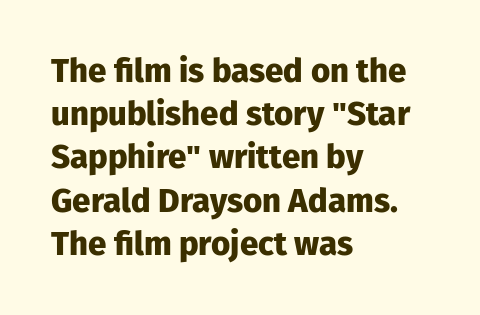
No italicization has been applied; the sample stays upright. Honestly, the letter spacing is just normal — you wouldn't notice it. The rendering uses natural spacing where letterforms have individual widths. These lines are composed in type without serifs. The lines in this sample share a left origin and differ only in where they stop. Type without underlining.
